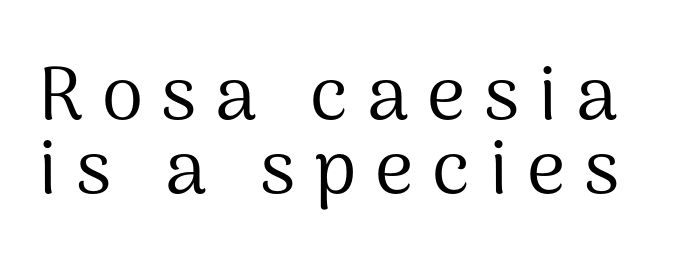
The image shows 75 px regular-weight sans-serif type, upright; set tight line spacing (0.99x), unusually wide letter spacing (+0.25 em), not underlined; medium stroke contrast and a medium x-height.
